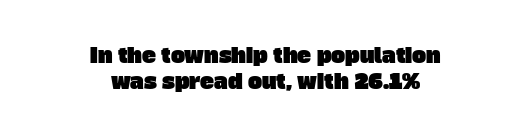
The image shows 21 px text type; set centered, normal line spacing (1.25x), normal letter spacing, not underlined.
